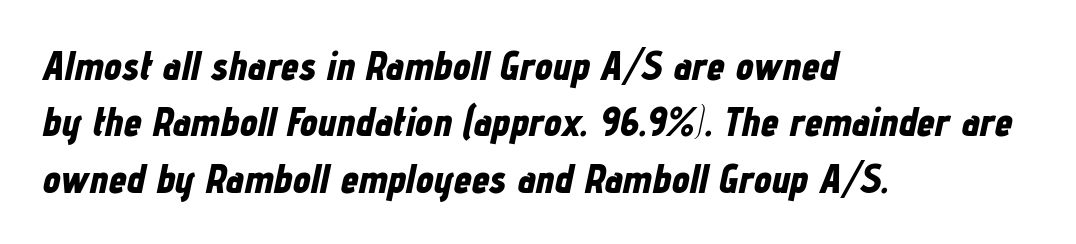
Q: Is the text bold? A: Yes.
Q: Is the text italic (slanted)? A: Yes, it leans right by about 12 degrees.
Q: Is the text underlined? A: No.
Q: How is the paragraph aligned? A: Left-aligned.
Q: Is the spacing between letters normal or unusually wide? A: Normal.
Q: Is the spacing between lines tight, normal or loose? A: Normal.
Q: Width (condensed, normal, or wide)? A: Condensed.
Q: Stroke contrast? A: Low.
Q: x-height? A: Medium.
Q: Monospaced? A: No.
